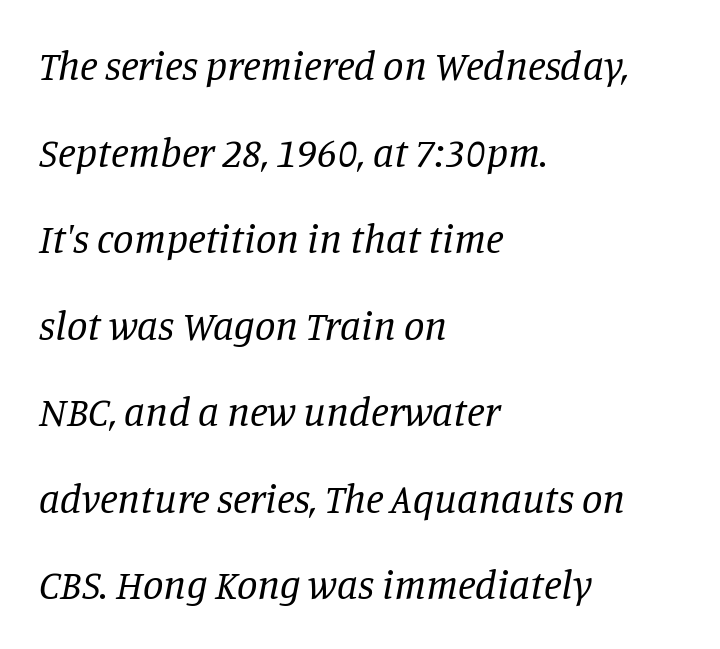
Q: Is the text bold? A: No.
Q: Is the text italic (slanted)? A: Yes, it leans right by about 11 degrees.
Q: Is the typeface a serif or a sans-serif typeface? A: Serif.
Q: Is the text underlined? A: No.
Q: How is the paragraph aligned? A: Left-aligned.
Q: Is the spacing between letters normal or unusually wide? A: Normal.
Q: Is the spacing between lines tight, normal or loose? A: Loose.
Q: Width (condensed, normal, or wide)? A: Normal.
Q: Stroke contrast? A: Low.
Q: x-height? A: Large.
Q: Monospaced? A: No.
